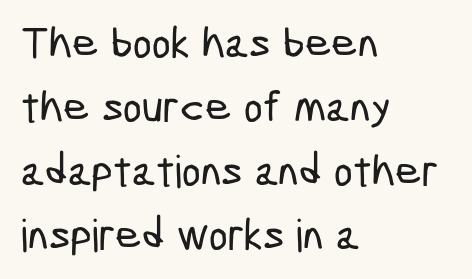
One-word summary of the alignment: left. The rows are spaced the way most documents space them. Note the varied advance widths — an 'i' is clearly narrower than an 'm'. The horizontal fit of the characters is conventional and even.
